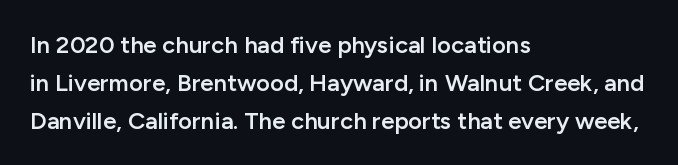
Type without underlining. The rendering keeps characters at their native spacing. It's the straight-up-and-down kind of type. Honestly, the row spacing looks completely unremarkable. One-word summary of the alignment: left. Semibold letterforms, between regular and bold.
